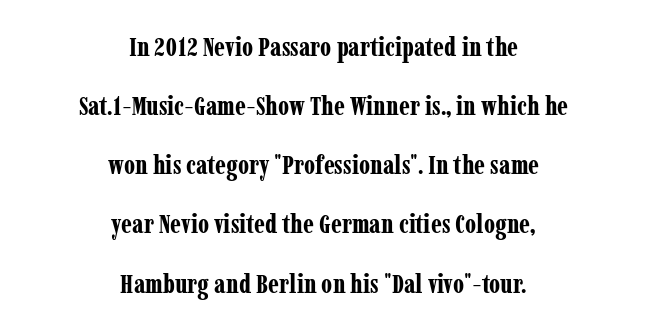
Every character sits straight up, as roman type does. Thick stems and heavy bowls — unmistakably bold. The vertical gap from one line to the next is large. Nobody drew a line under any word here.
